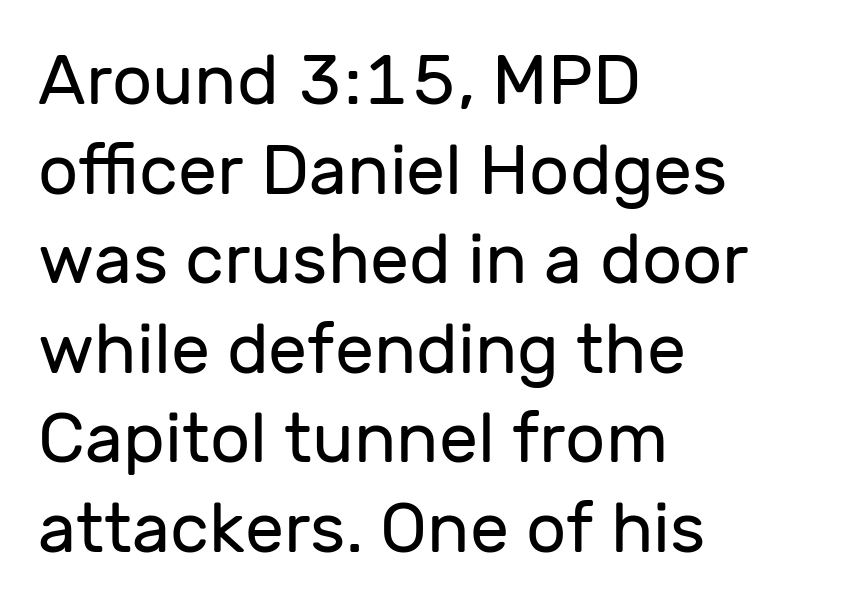
{"serif": "no", "italic": "no", "bold": "no", "weight": "regular", "width": "normal", "stroke_contrast": "low", "x_height": "medium", "monospaced": "no", "underline": "no", "align": "left", "line_spacing": "normal", "line_spacing_ratio": 1.28, "letter_spacing": "normal", "letter_spacing_em": 0.0, "glyph_px": 70}
